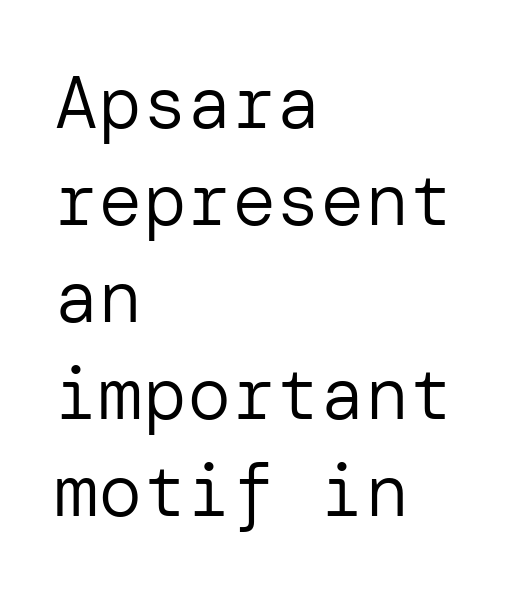
{"serif": "no", "italic": "no", "bold": "no", "weight": "regular", "width": "normal", "stroke_contrast": "low", "x_height": "medium", "underline": "no", "align": "left", "line_spacing": "normal", "line_spacing_ratio": 1.31, "letter_spacing": "normal", "letter_spacing_em": 0.0, "glyph_px": 74}
